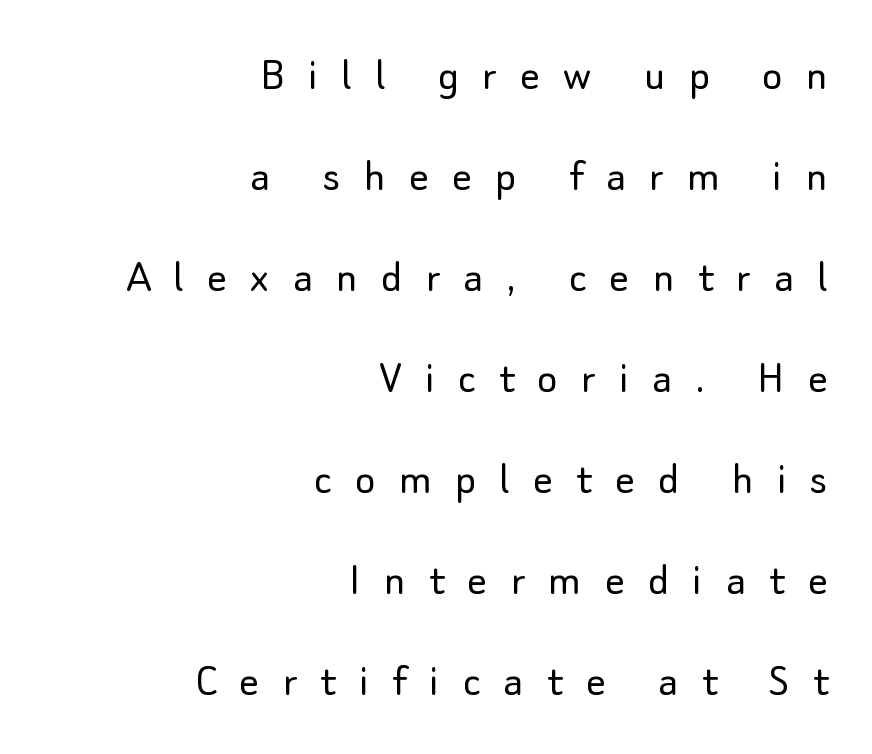
{"serif": "no", "italic": "no", "bold": "no", "weight": "light", "width": "normal", "stroke_contrast": "low", "x_height": "small", "monospaced": "no", "underline": "no", "align": "right", "line_spacing": "loose", "line_spacing_ratio": 2.06, "letter_spacing": "wide", "letter_spacing_em": 0.47, "glyph_px": 49}
